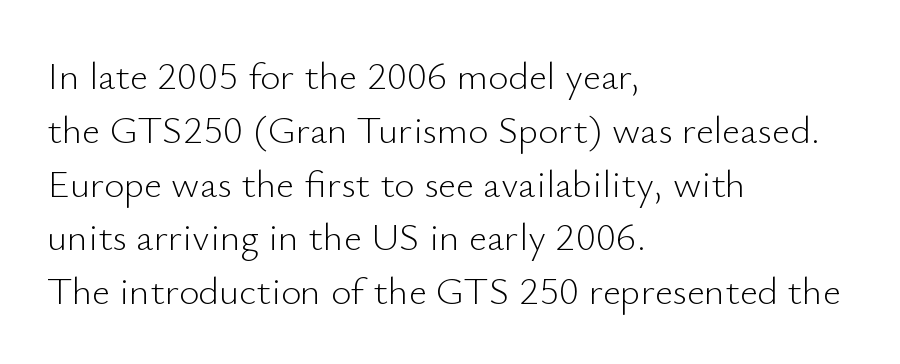
Upright lettering throughout. The letters carry no serifs — their stems end cleanly without finishing strokes. How would I describe the line gaps? Plain and ordinary. Looks like regular typesetting: each glyph gets only the width it needs.
